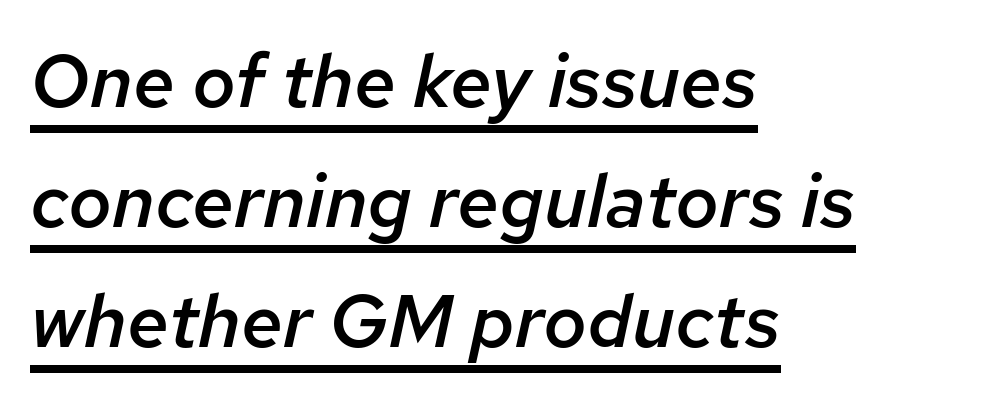
{"italic": "yes", "lean": "right", "slant_degrees": 12, "bold": "semi", "weight": "semibold", "width": "normal", "stroke_contrast": "low", "x_height": "medium", "monospaced": "no", "underline": "yes", "align": "left", "line_spacing": "normal", "line_spacing_ratio": 1.6, "letter_spacing": "normal", "letter_spacing_em": 0.0, "glyph_px": 75}
